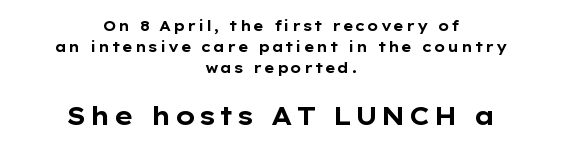
Q: Is the text bold? A: Yes.
Q: Is the text italic (slanted)? A: No, it is upright.
Q: Is the text underlined? A: No.
Q: How is the paragraph aligned? A: Centered.
Q: Is the spacing between lines tight, normal or loose? A: Normal.
Q: Which block of text is set in a larger size, the first (top) or the second (bottom)? A: The second (bottom) one.
